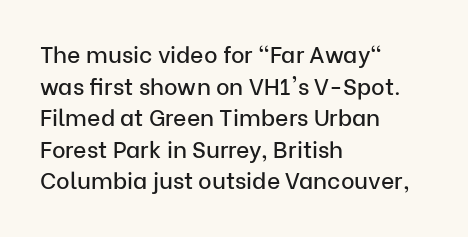
The image shows 23 px text type, upright; set left-aligned, normal line spacing (1.37x), normal letter spacing, not underlined.
